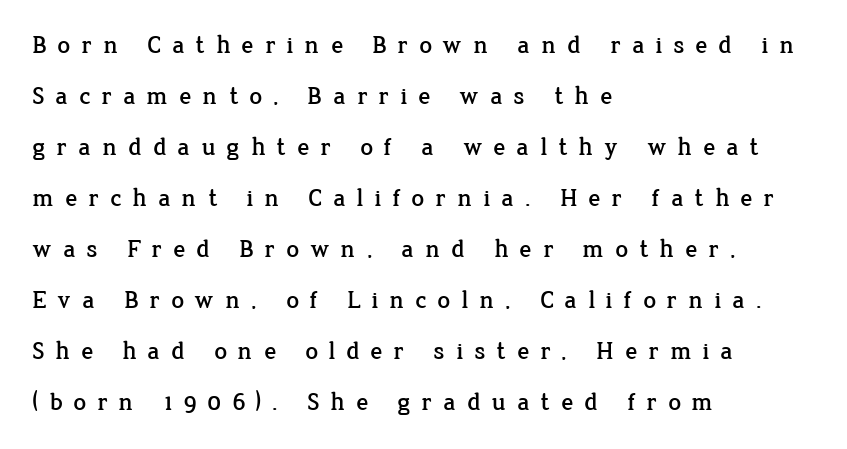
Q: Is the text italic (slanted)? A: No, it is upright.
Q: Is the text underlined? A: No.
Q: How is the paragraph aligned? A: Left-aligned.
Q: Is the spacing between letters normal or unusually wide? A: Unusually wide.
Q: Is the spacing between lines tight, normal or loose? A: Loose.
